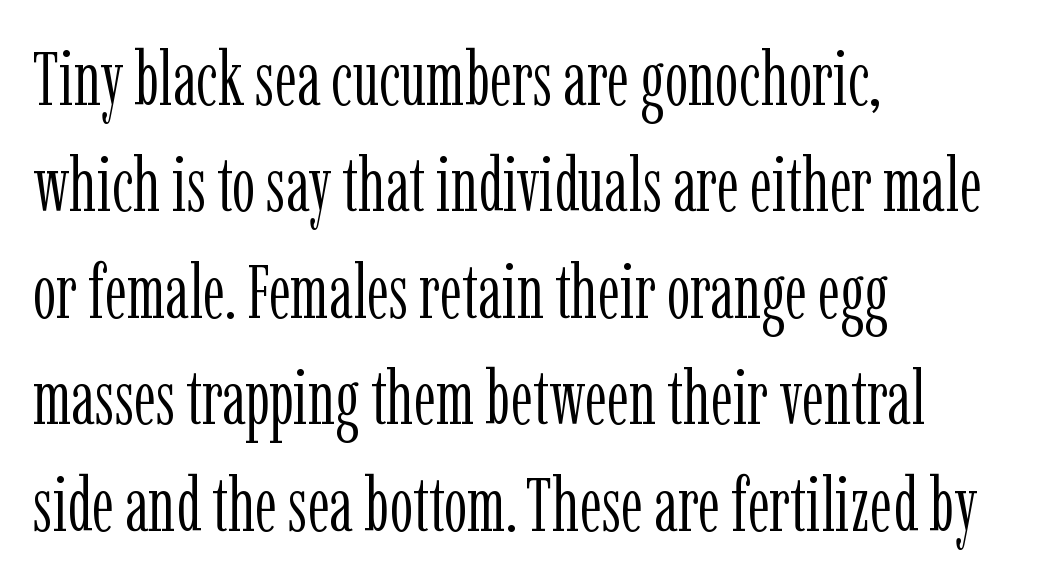
Q: Is the text bold? A: No.
Q: Is the text italic (slanted)? A: No, it is upright.
Q: Is the typeface a serif or a sans-serif typeface? A: Serif.
Q: Is the text underlined? A: No.
Q: How is the paragraph aligned? A: Left-aligned.
Q: Is the spacing between letters normal or unusually wide? A: Normal.
Q: Is the spacing between lines tight, normal or loose? A: Normal.
Q: Width (condensed, normal, or wide)? A: Condensed.
Q: Stroke contrast? A: Low.
Q: x-height? A: Medium.
Q: Monospaced? A: No.
